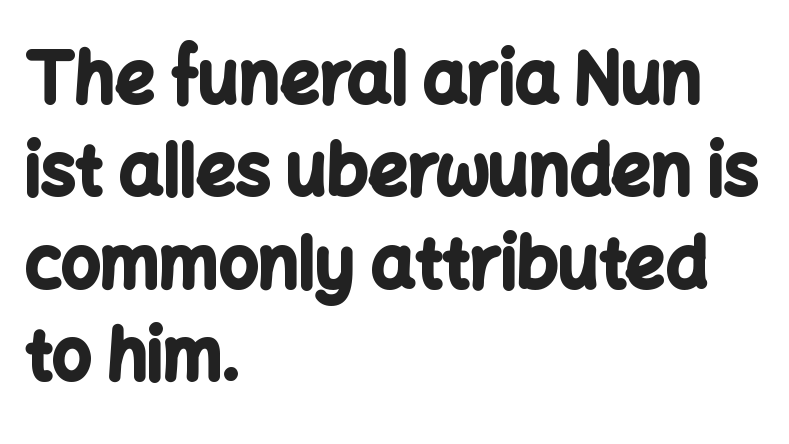
{"serif": "no", "italic": "no", "bold": "yes", "weight": "bold", "width": "normal", "stroke_contrast": "low", "x_height": "medium", "monospaced": "no", "underline": "no", "align": "left", "line_spacing": "normal", "line_spacing_ratio": 1.34, "letter_spacing": "normal", "letter_spacing_em": 0.0, "glyph_px": 69}
